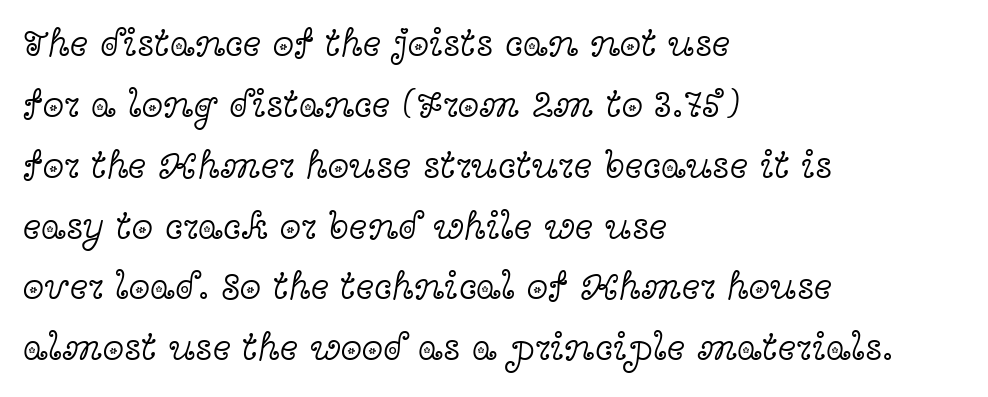
Compared with a centered layout, this one pins lines to the left instead. The gaps between neighbouring characters are ordinary and unremarkable. The line-height multiplier appears to be the usual default. The letters stand upright; this is a roman face. Think of a printed novel: that variable character pitch is what you see here.
